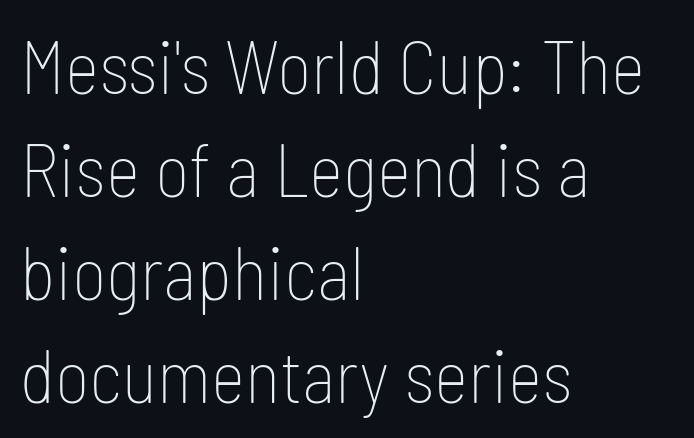
{"serif": "no", "italic": "no", "bold": "no", "weight": "thin", "width": "condensed", "stroke_contrast": "low", "x_height": "medium", "monospaced": "no", "underline": "no", "align": "left", "line_spacing": "normal", "line_spacing_ratio": 1.39, "letter_spacing": "normal", "letter_spacing_em": 0.0, "glyph_px": 74}
